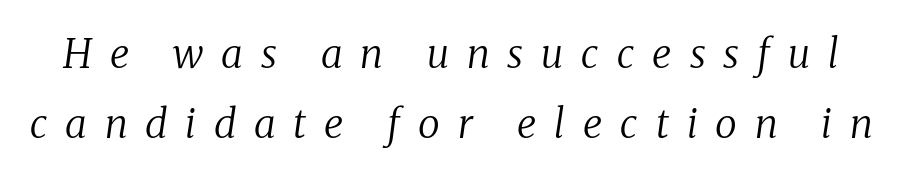
The image shows 40 px regular-weight serif type, italic (leaning right); set line spacing 1.76x, unusually wide letter spacing (+0.45 em), not underlined; medium stroke contrast and a medium x-height.
